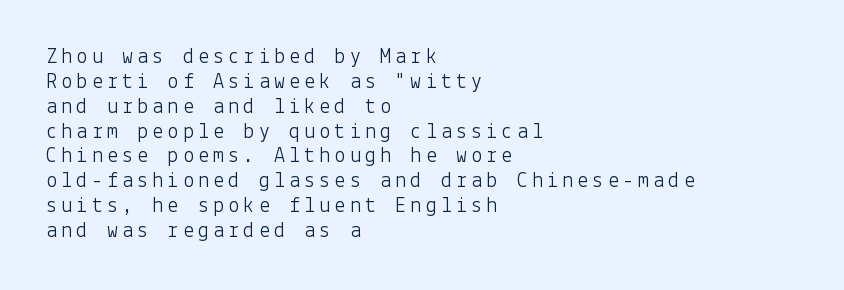
The lettering holds an erect, upright posture throughout. This sample is left-justified, so line endings fall wherever the words run out. Unmarked baselines from the first word to the last. Honestly, the rows look squashed on top of each other. Summary of weight: not heavy and not bold.
